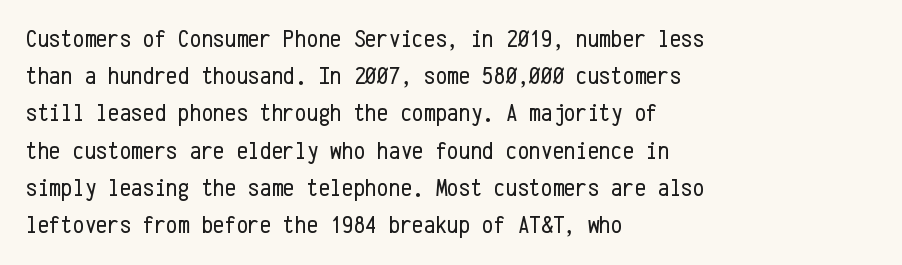
Q: Is the text bold? A: No.
Q: Is the text italic (slanted)? A: No, it is upright.
Q: Is the text underlined? A: No.
Q: How is the paragraph aligned? A: Left-aligned.
Q: Is the spacing between letters normal or unusually wide? A: Normal.
Q: Is the spacing between lines tight, normal or loose? A: Normal.
